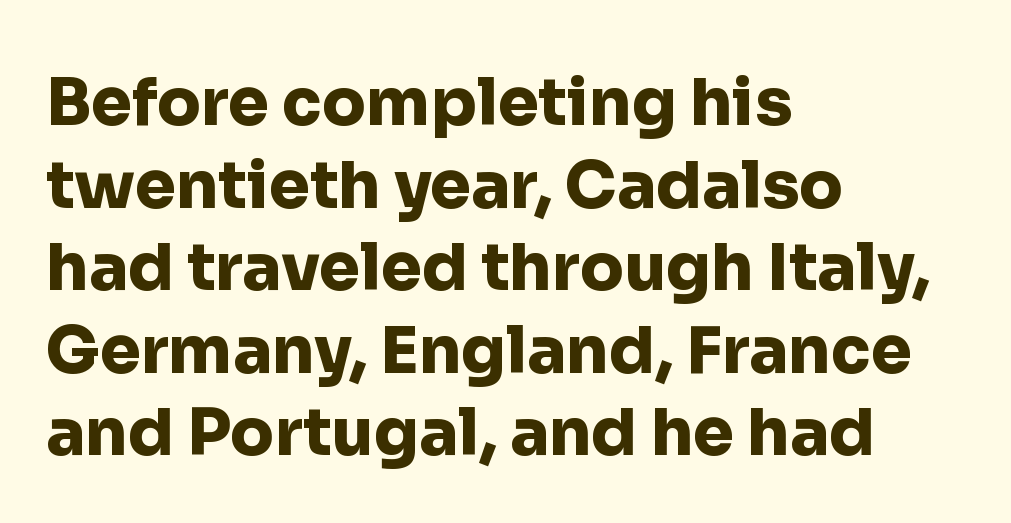
Q: Is the text bold? A: Yes.
Q: Is the text italic (slanted)? A: No, it is upright.
Q: Is the typeface a serif or a sans-serif typeface? A: Sans-serif.
Q: Is the text underlined? A: No.
Q: How is the paragraph aligned? A: Left-aligned.
Q: Is the spacing between letters normal or unusually wide? A: Normal.
Q: Is the spacing between lines tight, normal or loose? A: Normal.
Q: Width (condensed, normal, or wide)? A: Normal.
Q: Stroke contrast? A: Low.
Q: x-height? A: Medium.
Q: Monospaced? A: No.
